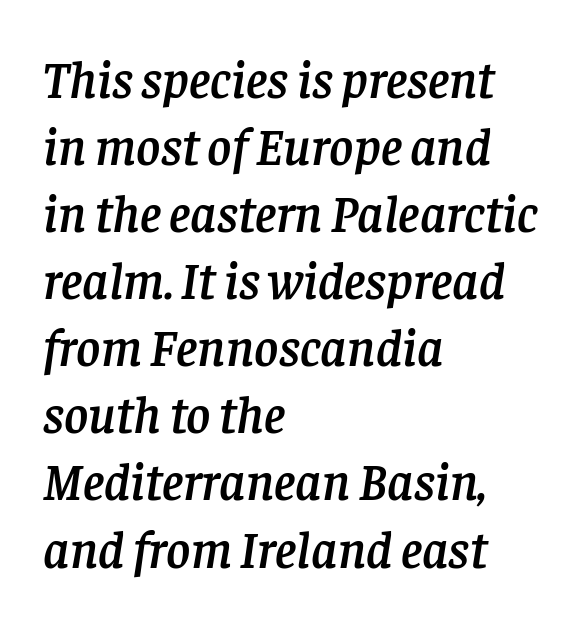
{"serif": "yes", "italic": "yes", "lean": "right", "slant_degrees": 8, "width": "normal", "stroke_contrast": "low", "x_height": "large", "monospaced": "no", "underline": "no", "align": "left", "line_spacing": "normal", "line_spacing_ratio": 1.29, "letter_spacing": "normal", "letter_spacing_em": 0.0, "glyph_px": 52}
